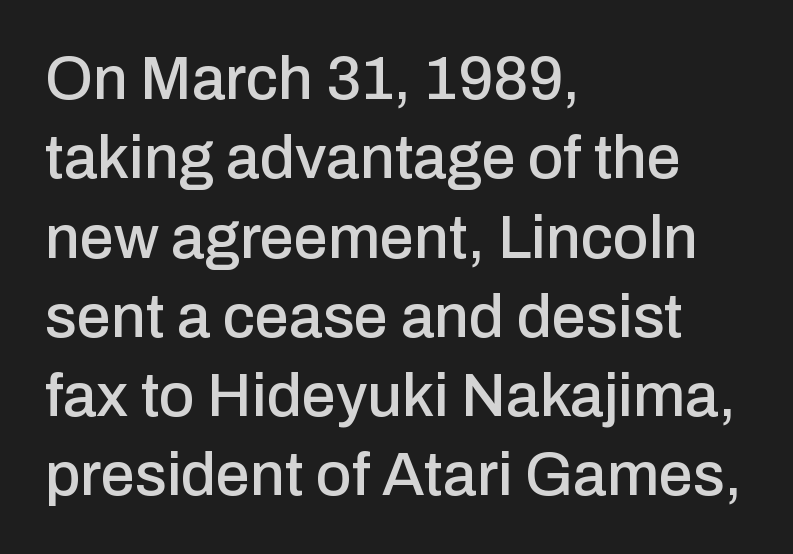
{"serif": "no", "italic": "no", "width": "normal", "stroke_contrast": "low", "x_height": "medium", "monospaced": "no", "underline": "no", "align": "left", "line_spacing": "normal", "line_spacing_ratio": 1.3, "letter_spacing": "normal", "letter_spacing_em": 0.0, "glyph_px": 61}
